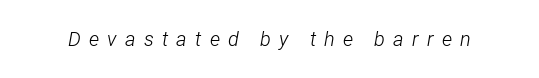
{"italic": "yes", "lean": "right", "slant_degrees": 12, "bold": "no", "underline": "no", "letter_spacing": "wide", "letter_spacing_em": 0.41, "glyph_px": 20}
